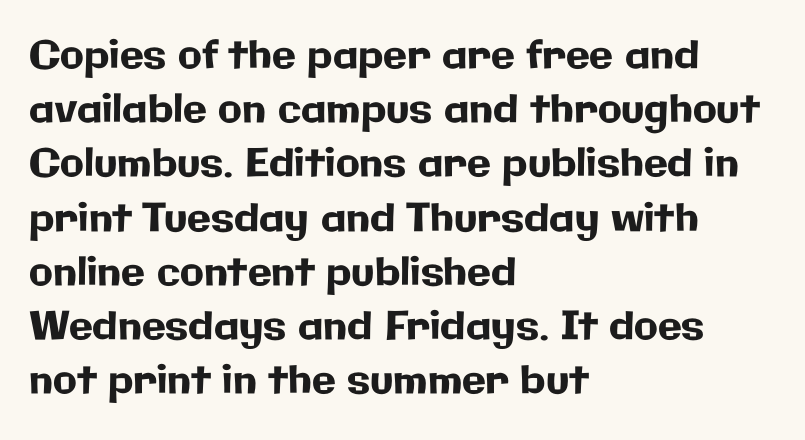
The image shows 39 px sans-serif type, upright; set left-aligned, normal line spacing (1.39x), normal letter spacing, not underlined; low stroke contrast and a medium x-height.
